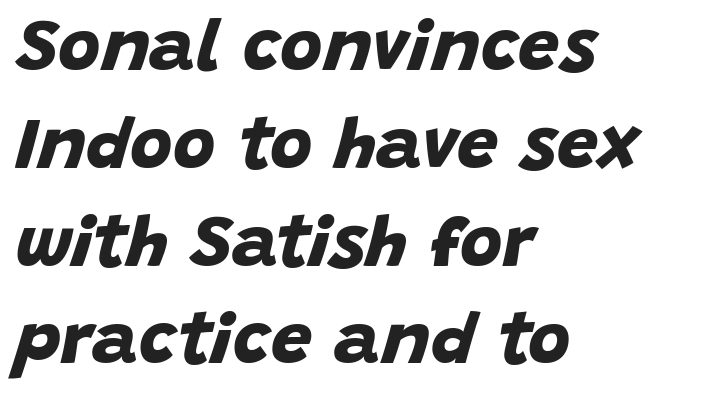
Q: Is the text bold? A: Yes.
Q: Is the typeface a serif or a sans-serif typeface? A: Sans-serif.
Q: Is the text underlined? A: No.
Q: How is the paragraph aligned? A: Left-aligned.
Q: Is the spacing between letters normal or unusually wide? A: Normal.
Q: Is the spacing between lines tight, normal or loose? A: Normal.
Q: Width (condensed, normal, or wide)? A: Normal.
Q: Stroke contrast? A: Low.
Q: x-height? A: Large.
Q: Monospaced? A: No.
